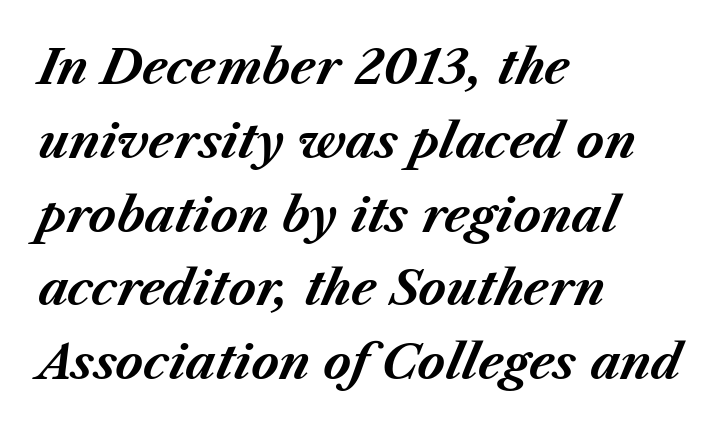
Q: Is the text bold? A: Yes.
Q: Is the text italic (slanted)? A: Yes, it leans right by about 23 degrees.
Q: Is the text underlined? A: No.
Q: How is the paragraph aligned? A: Left-aligned.
Q: Is the spacing between letters normal or unusually wide? A: Normal.
Q: Is the spacing between lines tight, normal or loose? A: Normal.
Q: Width (condensed, normal, or wide)? A: Normal.
Q: Stroke contrast? A: Medium.
Q: x-height? A: Medium.
Q: Monospaced? A: No.
